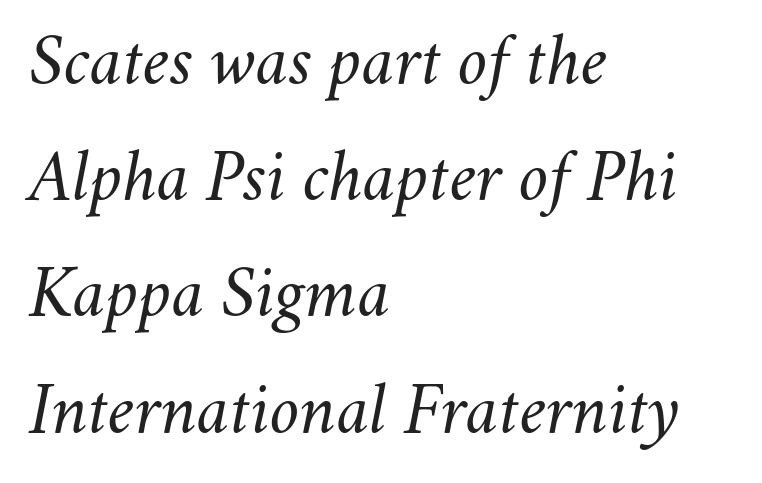
Q: Is the text bold? A: No.
Q: Is the text italic (slanted)? A: Yes, it leans right by about 11 degrees.
Q: Is the text underlined? A: No.
Q: How is the paragraph aligned? A: Left-aligned.
Q: Is the spacing between letters normal or unusually wide? A: Normal.
Q: Is the spacing between lines tight, normal or loose? A: Normal.
Q: Width (condensed, normal, or wide)? A: Normal.
Q: Stroke contrast? A: Medium.
Q: x-height? A: Small.
Q: Monospaced? A: No.
